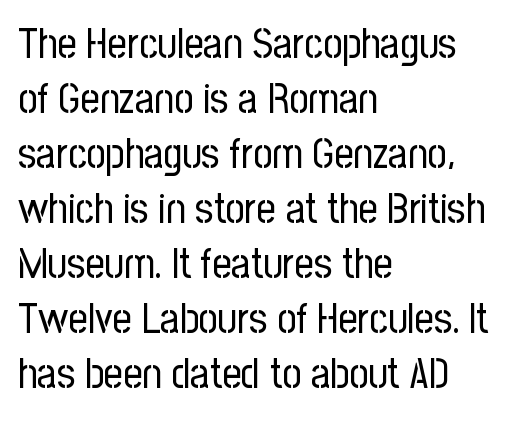
The image shows 42 px regular-weight, condensed sans-serif type, upright; set left-aligned, normal line spacing (1.31x), normal letter spacing, not underlined; low stroke contrast and a medium x-height.
